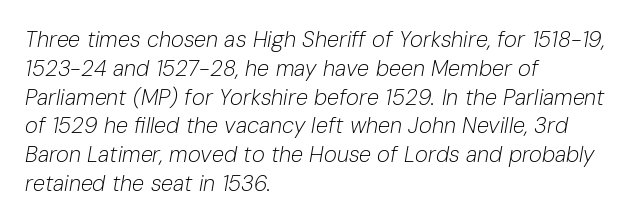
{"italic": "yes", "lean": "right", "slant_degrees": 10, "bold": "no", "underline": "no", "align": "left", "line_spacing": "normal", "line_spacing_ratio": 1.31, "letter_spacing": "normal", "letter_spacing_em": 0.0, "glyph_px": 22}
